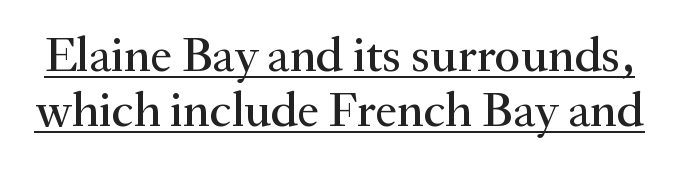
{"serif": "yes", "italic": "no", "width": "normal", "stroke_contrast": "medium", "x_height": "small", "monospaced": "no", "underline": "yes", "line_spacing": "tight", "line_spacing_ratio": 1.12, "letter_spacing": "normal", "letter_spacing_em": 0.0, "glyph_px": 49}
